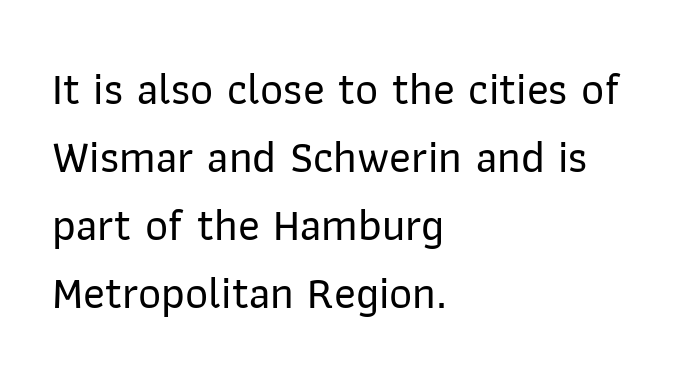
{"serif": "no", "italic": "no", "width": "normal", "stroke_contrast": "low", "x_height": "medium", "monospaced": "no", "underline": "no", "align": "left", "line_spacing": "normal", "line_spacing_ratio": 1.51, "letter_spacing": "normal", "letter_spacing_em": 0.0, "glyph_px": 45}
